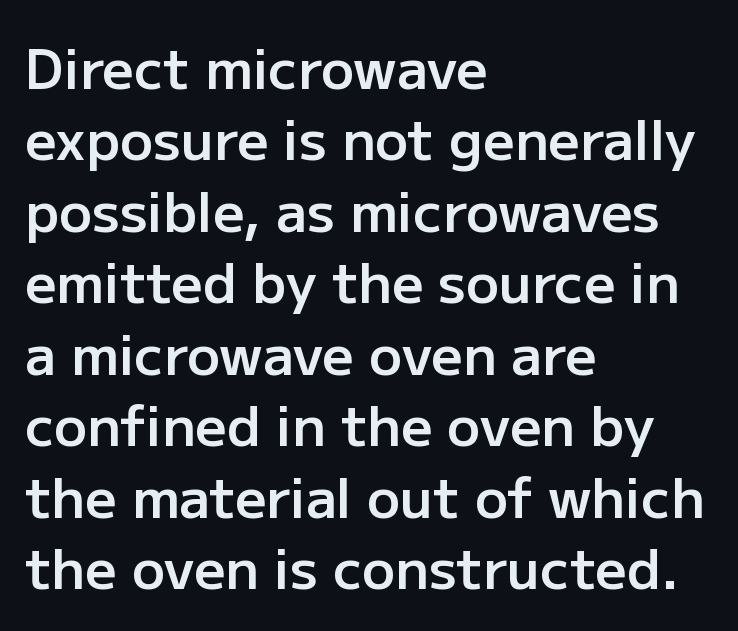
Q: Is the text bold? A: Semi-bold.
Q: Is the text italic (slanted)? A: No, it is upright.
Q: Is the typeface a serif or a sans-serif typeface? A: Sans-serif.
Q: Is the text underlined? A: No.
Q: How is the paragraph aligned? A: Left-aligned.
Q: Is the spacing between letters normal or unusually wide? A: Normal.
Q: Is the spacing between lines tight, normal or loose? A: Normal.
Q: Width (condensed, normal, or wide)? A: Normal.
Q: Stroke contrast? A: Low.
Q: x-height? A: Medium.
Q: Monospaced? A: No.
